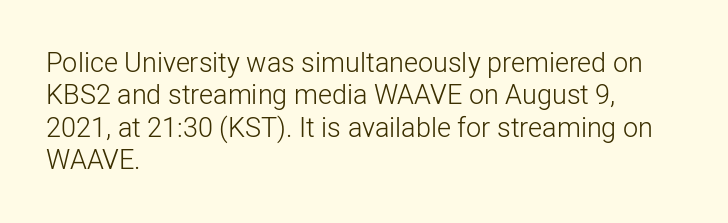
Q: Is the text bold? A: No.
Q: Is the text italic (slanted)? A: No, it is upright.
Q: Is the text underlined? A: No.
Q: How is the paragraph aligned? A: Left-aligned.
Q: Is the spacing between letters normal or unusually wide? A: Normal.
